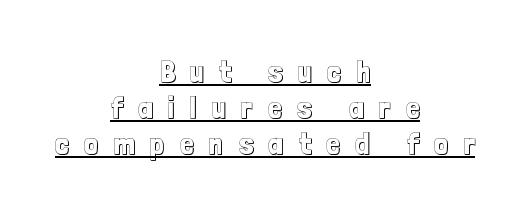
The image shows 31 px condensed type, upright; set centered, line spacing 1.16x, unusually wide letter spacing (+0.5 em), underlined; a medium x-height.
